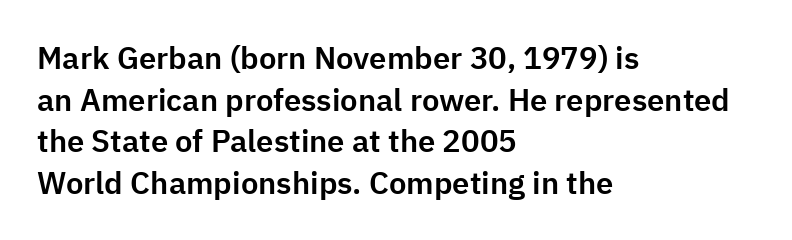
The lines are quadded left. In terms of posture, this sample is upright. No feet cap the strokes, marking this as sans-serif type. Each new line begins a customary step beneath the previous one.
